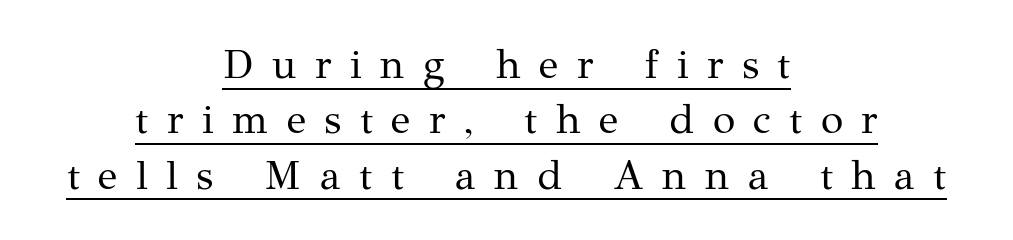
You can tell from the footed stems that serif type was used. A typesetter would call this proportional, since set widths differ per character. Unbolded letterforms with no extra heft. In designer terms, the underline attribute is active on this setting.
